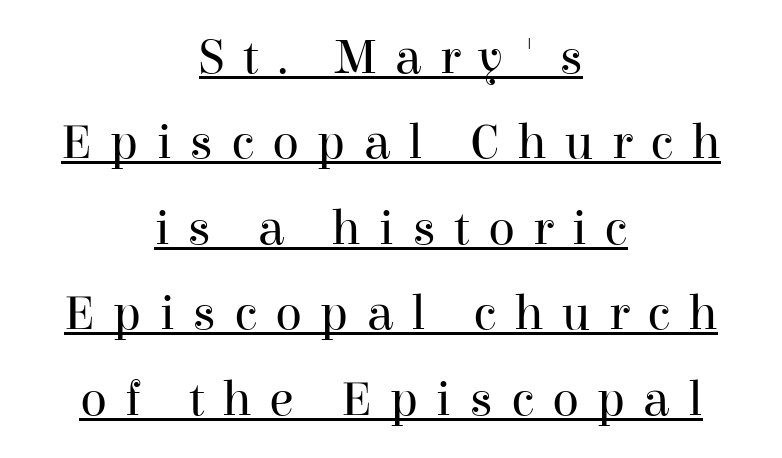
The image shows 50 px regular-weight serif type, upright; set centered, line spacing 1.71x, unusually wide letter spacing (+0.36 em), underlined; high stroke contrast and a medium x-height.
